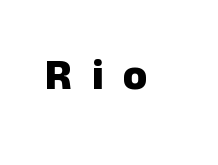
The image shows 44 px heavy sans-serif type, upright; set unusually wide letter spacing (+0.45 em), not underlined; low stroke contrast and a medium x-height.
